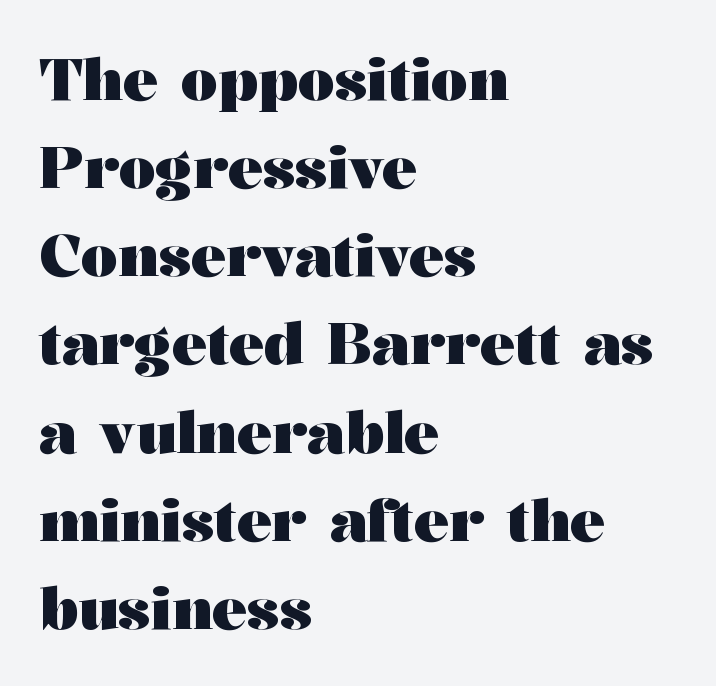
Compared with typical body copy, the letter spacing here is the same. Only glyphs here, with clear space below each row. The rendering shows small feet on the letterforms — a serif design. The typesetting leans heavy: a genuine bold.
